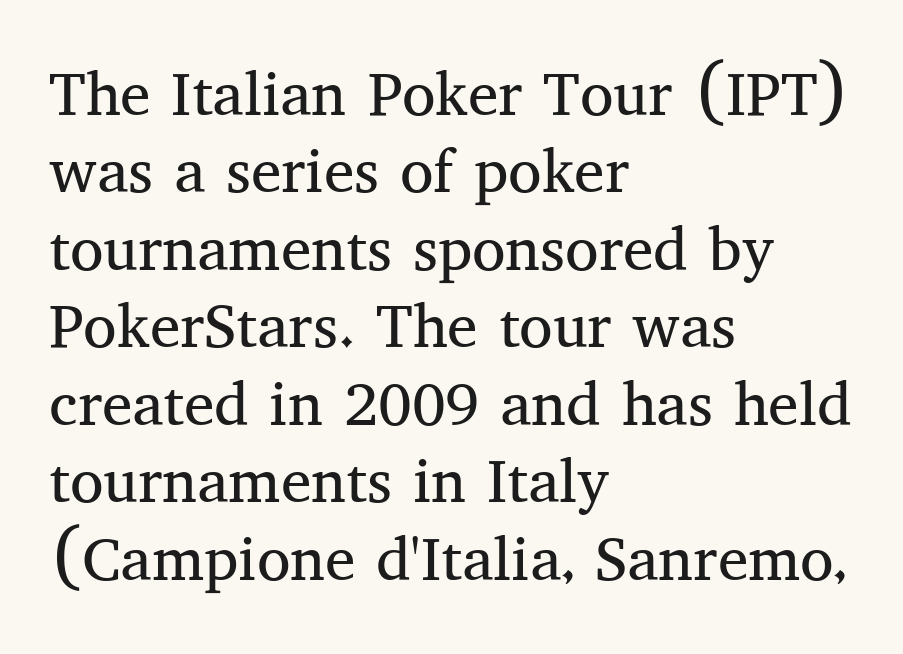
{"serif": "yes", "italic": "no", "bold": "no", "weight": "regular", "width": "normal", "stroke_contrast": "medium", "x_height": "medium", "monospaced": "no", "underline": "no", "align": "left", "line_spacing": "normal", "line_spacing_ratio": 1.27, "letter_spacing": "normal", "letter_spacing_em": 0.0, "glyph_px": 61}
